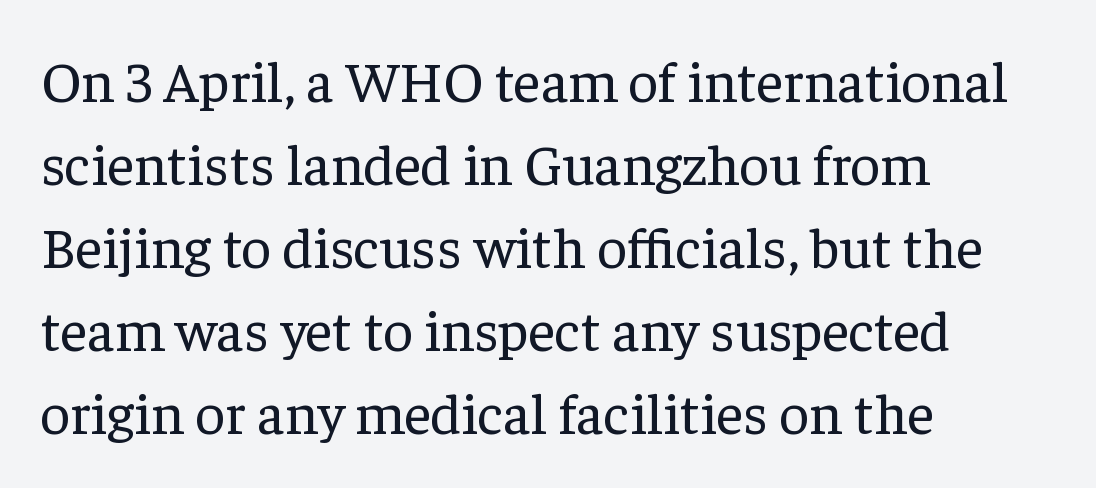
Q: Is the text bold? A: No.
Q: Is the text italic (slanted)? A: No, it is upright.
Q: Is the typeface a serif or a sans-serif typeface? A: Serif.
Q: Is the text underlined? A: No.
Q: How is the paragraph aligned? A: Left-aligned.
Q: Is the spacing between letters normal or unusually wide? A: Normal.
Q: Is the spacing between lines tight, normal or loose? A: Normal.
Q: Width (condensed, normal, or wide)? A: Normal.
Q: Stroke contrast? A: Low.
Q: x-height? A: Medium.
Q: Monospaced? A: No.
